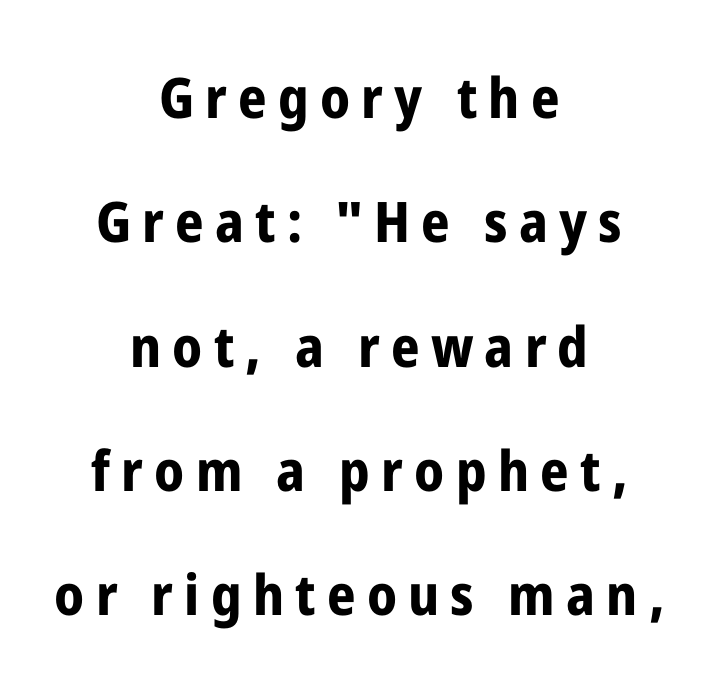
The image shows 56 px bold, condensed sans-serif type, upright; set centered, loose line spacing (2.22x), unusually wide letter spacing (+0.2 em), not underlined; low stroke contrast and a medium x-height.
